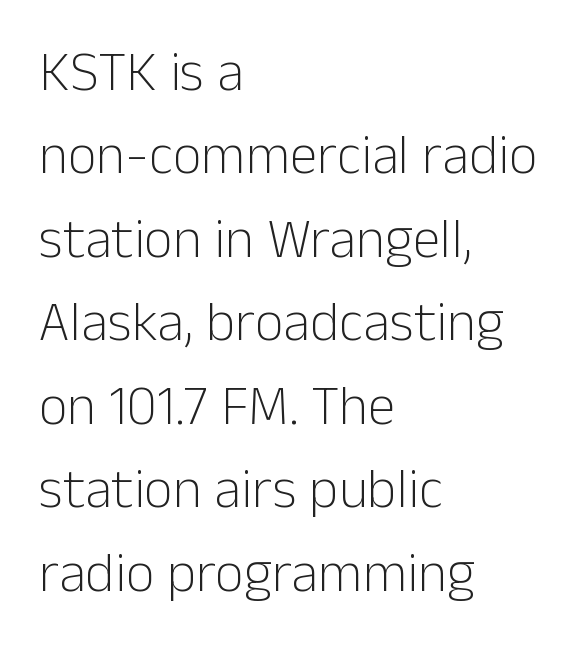
The horizontal fit of the characters is conventional and even. Decoration check: the copy has no underline. You could not count columns in this text — the font is proportionally spaced. Compared with a typical body face, this is equally light or lighter still. Does the copy run flush right? No — it runs flush left. Look at the bottom of the vertical strokes: they stop flat, with no serifs.
